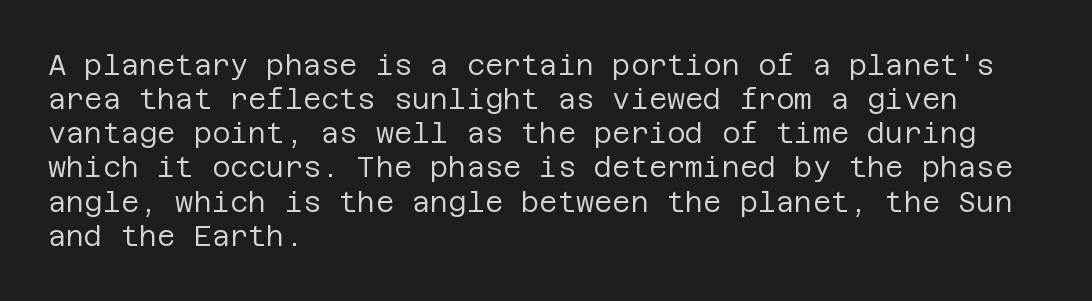
The type is set solid horizontally, with unmodified tracking. Letters rest on an invisible, unmarked baseline. Teacher's note: observe the even left margin — that is flush-left alignment. You can tell from the bare stems that sans-serif type was used.
